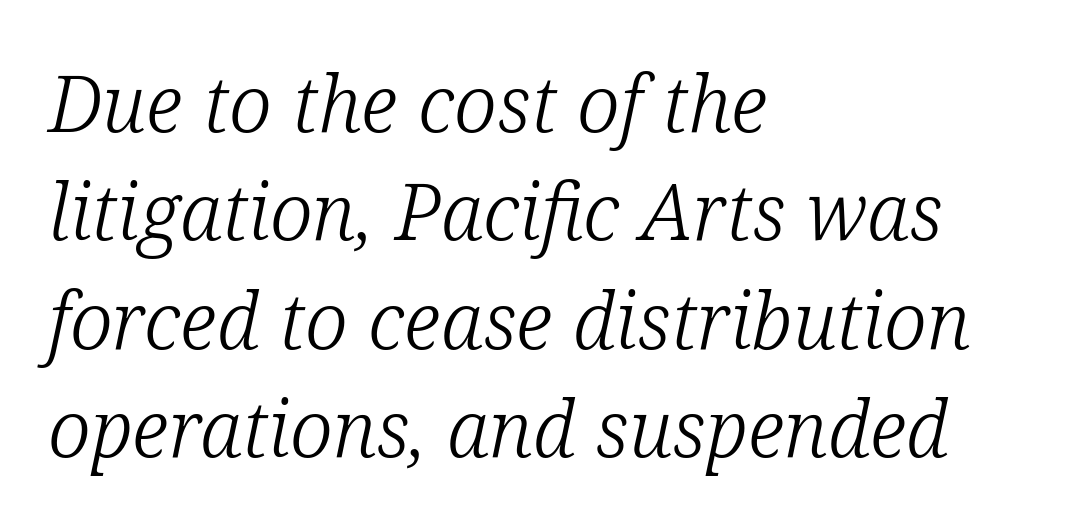
Q: Is the text bold? A: No.
Q: Is the text italic (slanted)? A: Yes, it leans right by about 12 degrees.
Q: Is the typeface a serif or a sans-serif typeface? A: Serif.
Q: Is the text underlined? A: No.
Q: How is the paragraph aligned? A: Left-aligned.
Q: Is the spacing between letters normal or unusually wide? A: Normal.
Q: Is the spacing between lines tight, normal or loose? A: Normal.
Q: Width (condensed, normal, or wide)? A: Normal.
Q: Stroke contrast? A: Low.
Q: x-height? A: Medium.
Q: Monospaced? A: No.
